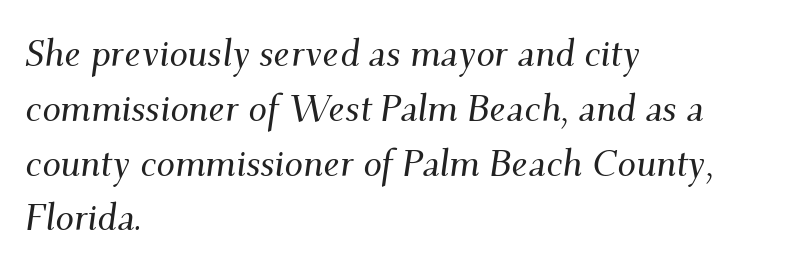
Looks like regular typesetting: each glyph gets only the width it needs. This sample uses a serif face. The rendering uses a moderate line-height, typical for paragraphs. The space directly below the letters is spotless. Observe the lean: these are italic letterforms.
